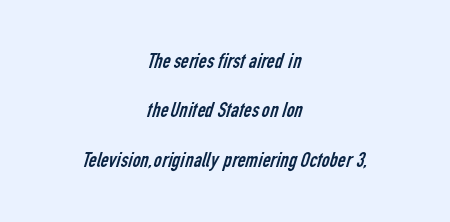
Between one letter and the next there's only the usual sliver of space. Nothing heavy about these letters — not bold at all. One glance says open: line gaps are wider than usual. The lines are quadded center. Rule under the text: the space is simply empty.
